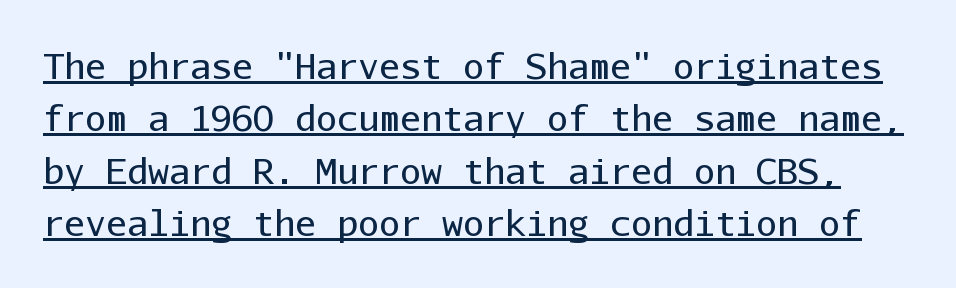
These lines are rendered in a fixed-pitch font. Typographically, this falls in the sans-serif category. Decoration check: the copy is underlined. Characters follow at the spacing the type designer built in.
